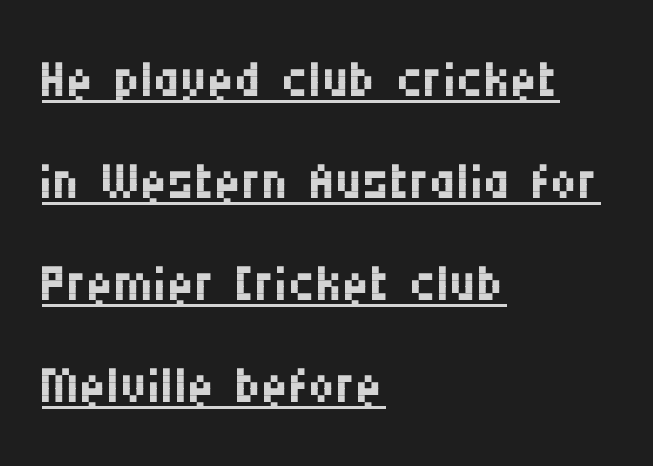
{"serif": "no", "italic": "no", "bold": "no", "weight": "regular", "width": "condensed", "stroke_contrast": "medium", "x_height": "large", "monospaced": "no", "underline": "yes", "align": "left", "line_spacing": "normal", "line_spacing_ratio": 1.38, "letter_spacing": "normal", "letter_spacing_em": 0.0, "glyph_px": 74}
